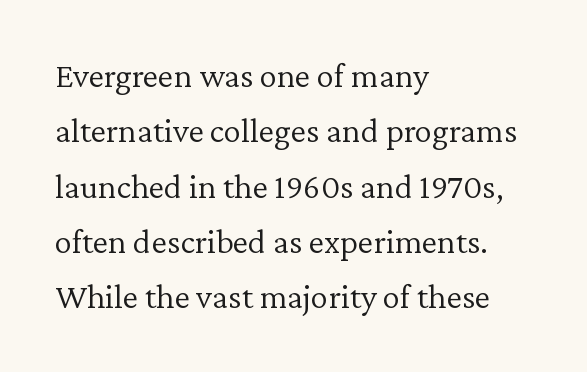
The image shows 35 px light serif type, upright; set left-aligned, normal line spacing (1.58x), normal letter spacing, not underlined; low stroke contrast and a medium x-height.
